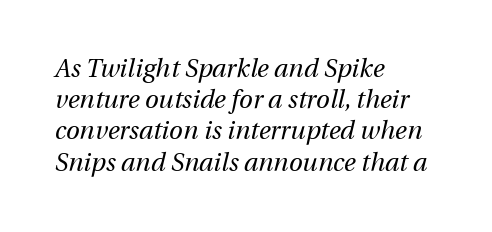
The image shows 25 px text type, italic (leaning right); set left-aligned, normal line spacing (1.25x), normal letter spacing, not underlined.
